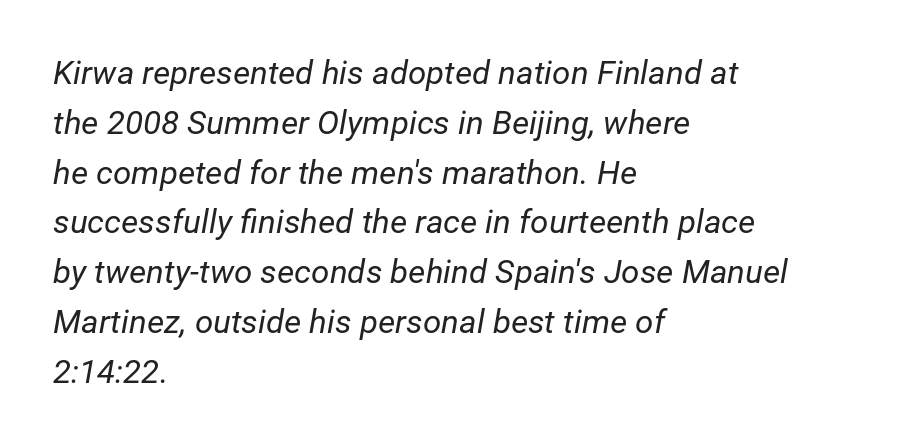
The image shows 33 px regular-weight type, italic (leaning right); set left-aligned, normal line spacing (1.51x), normal letter spacing, not underlined; low stroke contrast and a medium x-height.
